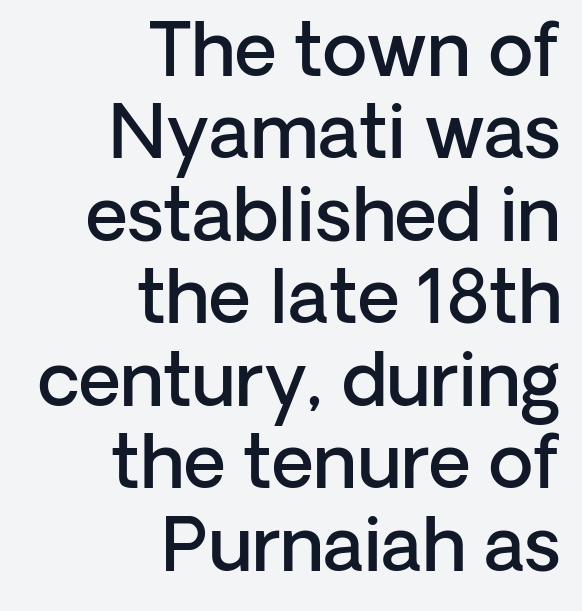
The face used here is proportionally spaced, like ordinary book or web type. Notice the strokes are somewhat thickened but not fully heavy: this is a semibold. These lines are set flush right with a ragged left edge. The specimen omits any rule beneath the text block's lines.
